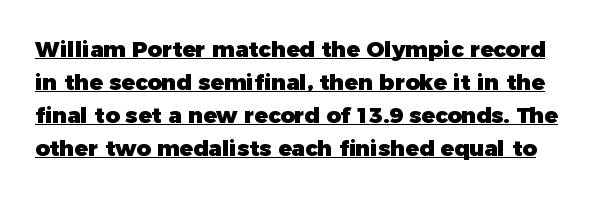
It's the straight-up-and-down kind of type. The sample's only ornament is a line tracing under the words. The font is running at its bold setting. Evenly set lines give the paragraph a standard silhouette. The type is set solid horizontally, with unmodified tracking.
